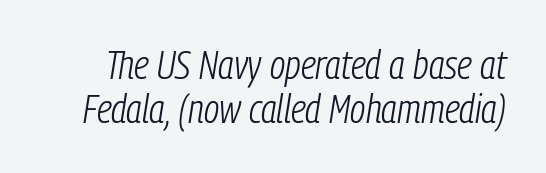
The image shows 40 px light, condensed type, italic (leaning right); set tight line spacing (1.1x), normal letter spacing, not underlined; low stroke contrast and a medium x-height.
